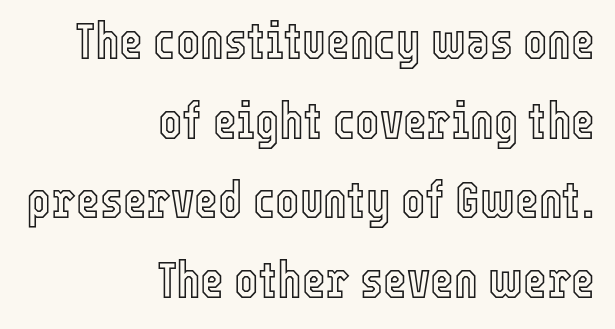
{"italic": "no", "width": "condensed", "x_height": "medium", "monospaced": "no", "underline": "no", "align": "right", "line_spacing": "normal", "line_spacing_ratio": 1.56, "letter_spacing": "normal", "letter_spacing_em": 0.0, "glyph_px": 51}
